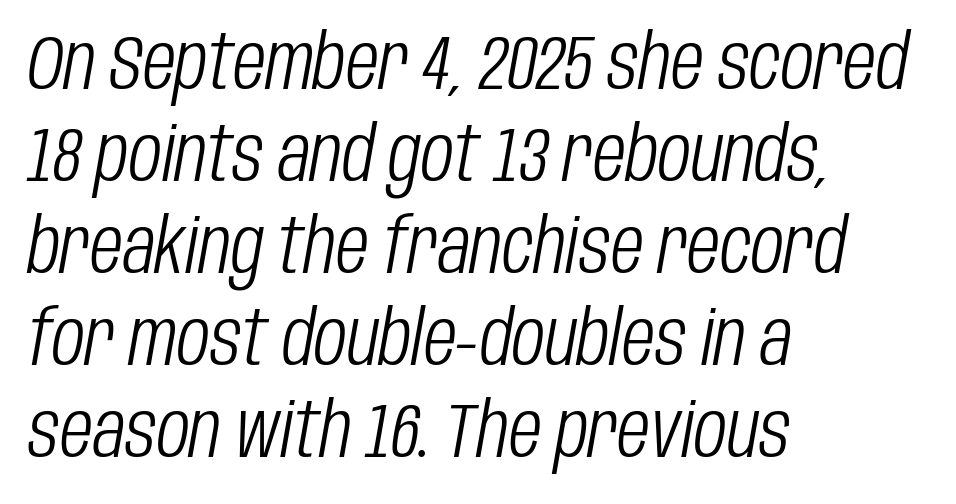
Q: Is the text bold? A: No.
Q: Is the text italic (slanted)? A: Yes, it leans right by about 10 degrees.
Q: Is the text underlined? A: No.
Q: How is the paragraph aligned? A: Left-aligned.
Q: Is the spacing between letters normal or unusually wide? A: Normal.
Q: Width (condensed, normal, or wide)? A: Condensed.
Q: Stroke contrast? A: Low.
Q: x-height? A: Large.
Q: Monospaced? A: No.
